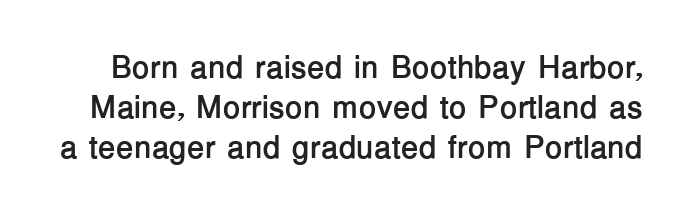
{"serif": "no", "italic": "no", "bold": "yes", "weight": "semibold", "width": "normal", "stroke_contrast": "low", "x_height": "medium", "monospaced": "no", "underline": "no", "line_spacing": "normal", "line_spacing_ratio": 1.25, "letter_spacing": "normal", "letter_spacing_em": 0.0, "glyph_px": 32}
